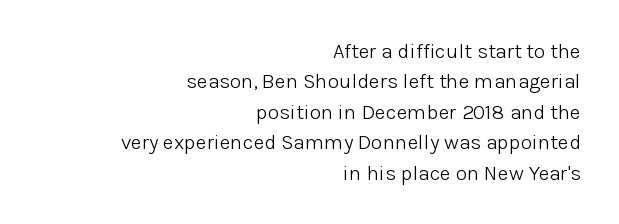
This sample uses an upright cut, with every glyph sitting square on the baseline. Vertically, the passage feels balanced, rows spaced as you'd expect. Nothing heavy about these letters — not bold at all. The area under the type is left untouched. The type is set solid horizontally, with unmodified tracking.
